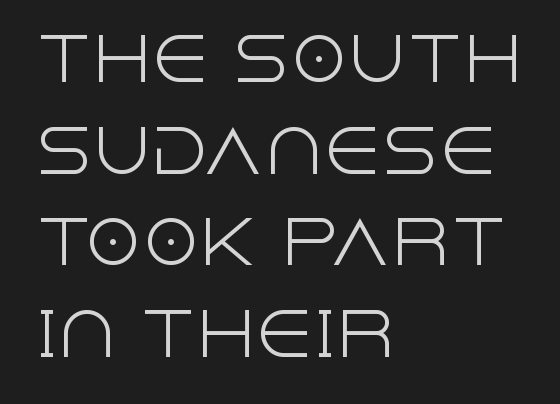
{"serif": "no", "italic": "no", "bold": "no", "weight": "light", "width": "normal", "x_height": "large", "monospaced": "no", "underline": "no", "align": "left", "line_spacing": "normal", "line_spacing_ratio": 1.58, "letter_spacing": "normal", "letter_spacing_em": 0.0, "glyph_px": 58}
